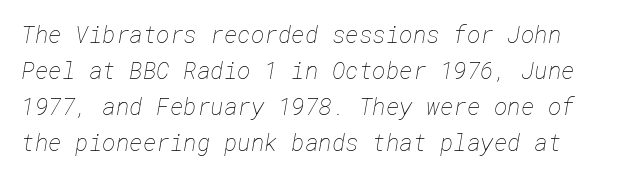
{"bold": "no", "underline": "no", "line_spacing": "normal", "line_spacing_ratio": 1.57, "letter_spacing": "normal", "letter_spacing_em": 0.0, "glyph_px": 23}
